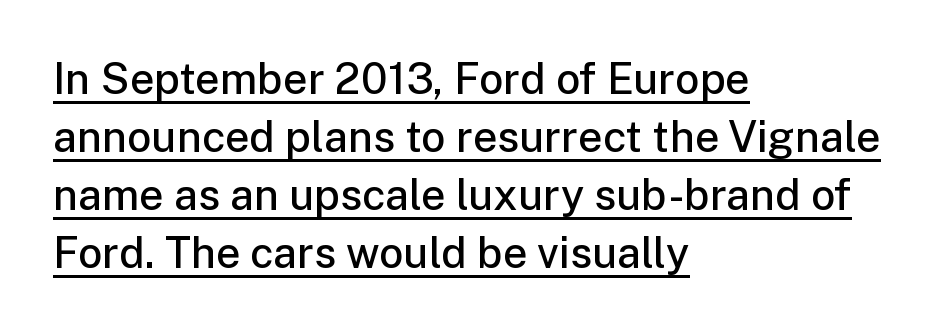
One glance says typical: line gaps are just what's usual. Beneath each row of characters lies a ruled line. Moderately thickened strokes mark this as semibold type. Leftover space on each line is placed entirely after the last word.
